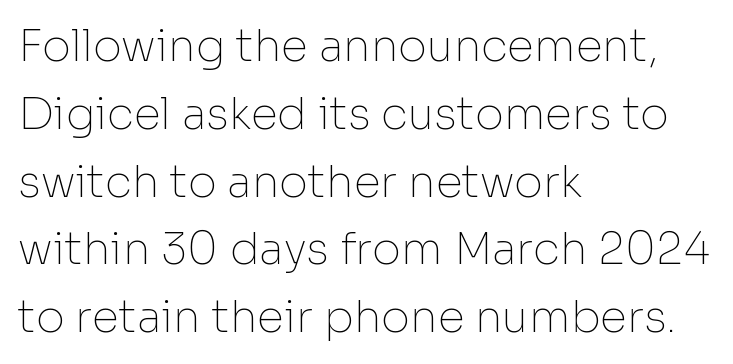
The image shows 44 px thin sans-serif type, upright; set left-aligned, normal line spacing (1.54x), normal letter spacing, not underlined; low stroke contrast and a medium x-height.
